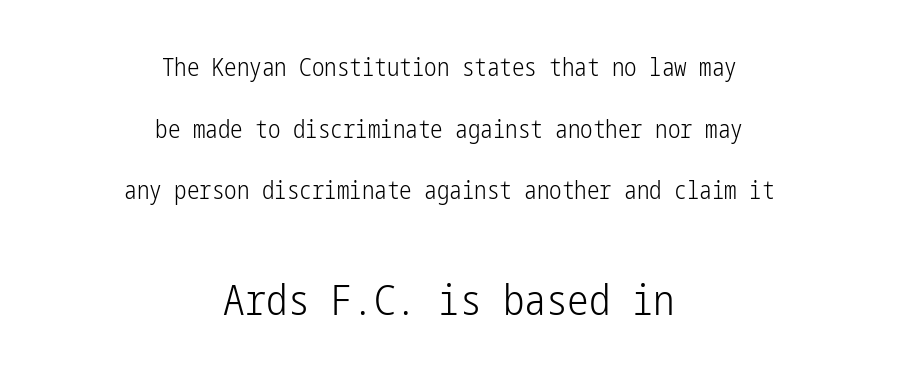
The typography opts for an upright posture over an oblique one. No feet cap the strokes, marking this as sans-serif type. No letter is thick-stroked: the sample isn't bold. Quick note: interline space is abundant. Underlining? Definitely not there. The setting favours the middle, as headings and verse often do.
